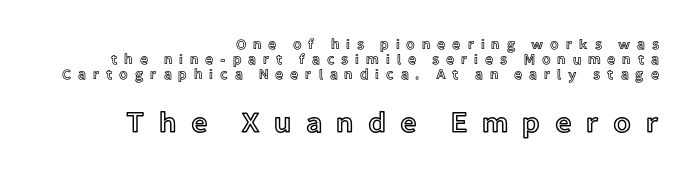
The image shows 29 px text type, upright; set right-aligned, tight line spacing (1.07x), unusually wide letter spacing (+0.49 em), not underlined; the second (bottom) block is 2.07x larger; a medium x-height.
